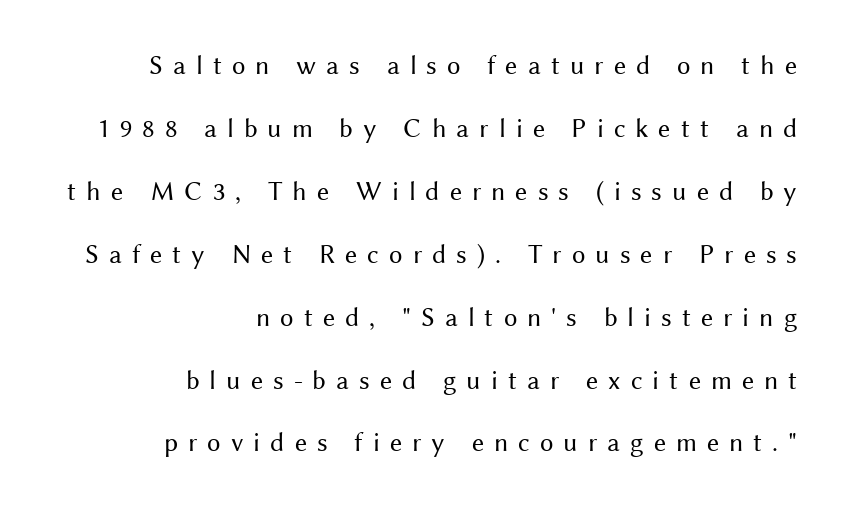
The image shows 27 px text type, upright; set right-aligned, loose line spacing (2.33x), unusually wide letter spacing (+0.37 em), not underlined.
